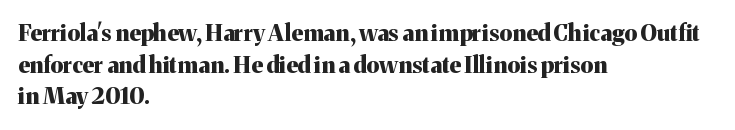
One glance says typical: line gaps are just what's usual. The letters stand upright; this is a roman face. These lines stack with their left ends in a neat column. Bold? Absolutely — the strokes are thick and heavy.
